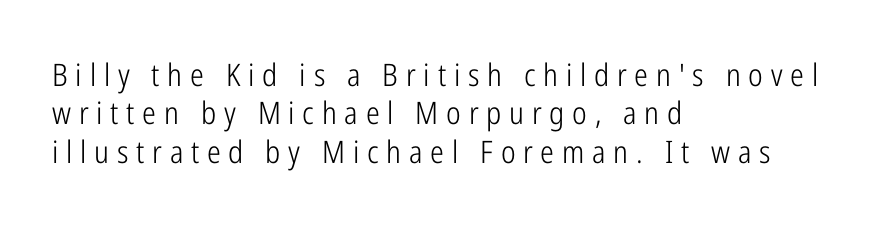
Compared with a typical body face, this is equally light or lighter still. Students, note that the glyphs here are deliberately spaced far apart. The setting favours the left margin, as ordinary paragraphs usually do. Each letter keeps its own natural width here, so spacing adapts to shape. Style check: upright.
